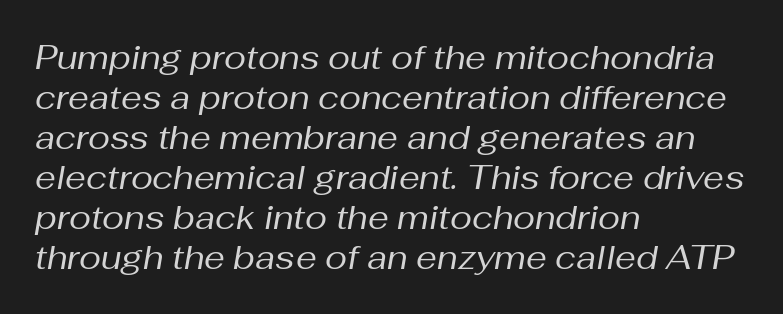
Q: Is the text bold? A: No.
Q: Is the text italic (slanted)? A: Yes, it leans right by about 10 degrees.
Q: Is the text underlined? A: No.
Q: How is the paragraph aligned? A: Left-aligned.
Q: Is the spacing between letters normal or unusually wide? A: Normal.
Q: Width (condensed, normal, or wide)? A: Normal.
Q: Stroke contrast? A: Medium.
Q: x-height? A: Medium.
Q: Monospaced? A: No.
